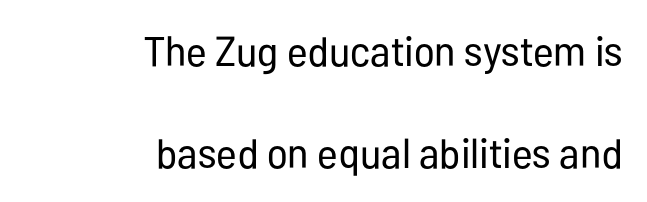
Successive baselines arrive slowly, with a big drop between each. Decoration check: the copy has no underline. All the whitespace from short lines collects on the left. Is this a sans? Yes — the strokes have no serifs.
